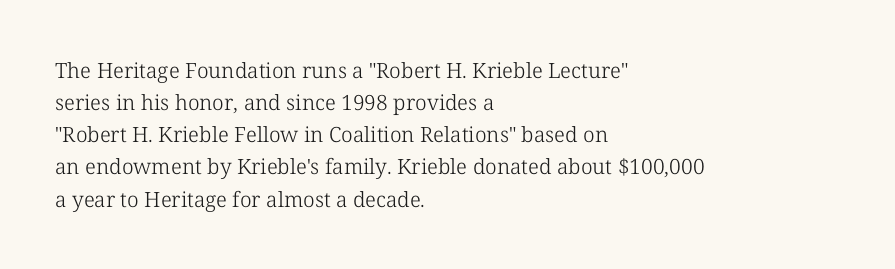
{"italic": "no", "bold": "no", "underline": "no", "align": "left", "line_spacing": "normal", "line_spacing_ratio": 1.53, "letter_spacing": "normal", "letter_spacing_em": 0.0, "glyph_px": 21}
